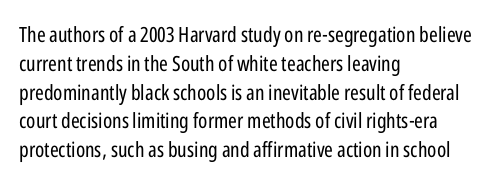
The image shows 21 px text type, upright; set left-aligned, normal line spacing (1.37x), normal letter spacing, not underlined.
